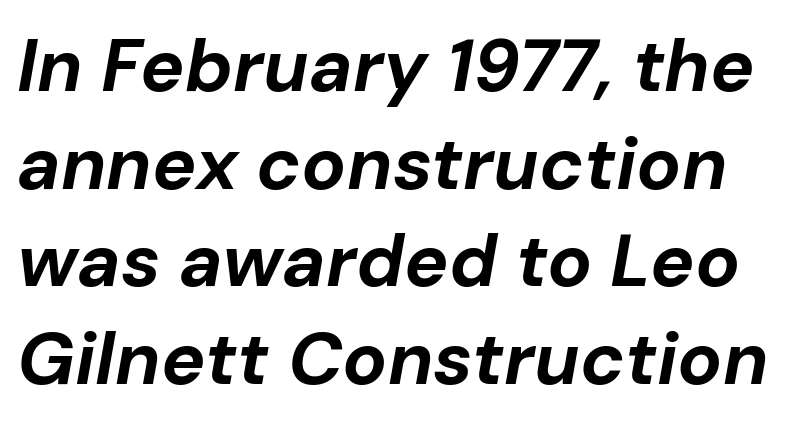
{"italic": "yes", "lean": "right", "slant_degrees": 10, "bold": "yes", "weight": "bold", "width": "normal", "stroke_contrast": "low", "x_height": "medium", "monospaced": "no", "underline": "no", "line_spacing": "normal", "line_spacing_ratio": 1.32, "letter_spacing": "normal", "letter_spacing_em": 0.0, "glyph_px": 74}
